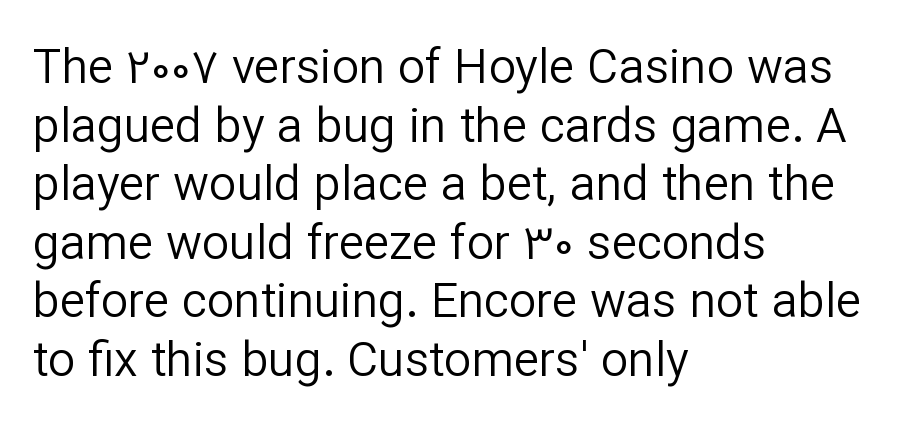
Q: Is the text bold? A: No.
Q: Is the text italic (slanted)? A: No, it is upright.
Q: Is the typeface a serif or a sans-serif typeface? A: Sans-serif.
Q: Is the text underlined? A: No.
Q: How is the paragraph aligned? A: Left-aligned.
Q: Is the spacing between letters normal or unusually wide? A: Normal.
Q: Width (condensed, normal, or wide)? A: Normal.
Q: Stroke contrast? A: Low.
Q: x-height? A: Medium.
Q: Monospaced? A: No.
